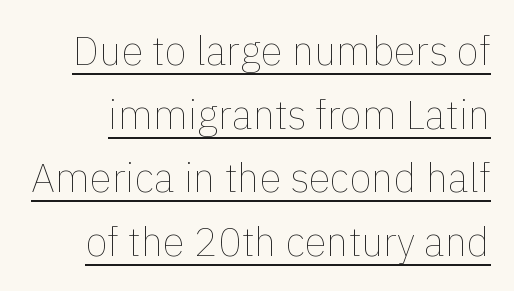
Q: Is the text bold? A: No.
Q: Is the text italic (slanted)? A: No, it is upright.
Q: Is the text underlined? A: Yes.
Q: Is the spacing between letters normal or unusually wide? A: Normal.
Q: Is the spacing between lines tight, normal or loose? A: Normal.
Q: Width (condensed, normal, or wide)? A: Normal.
Q: x-height? A: Medium.
Q: Monospaced? A: No.
